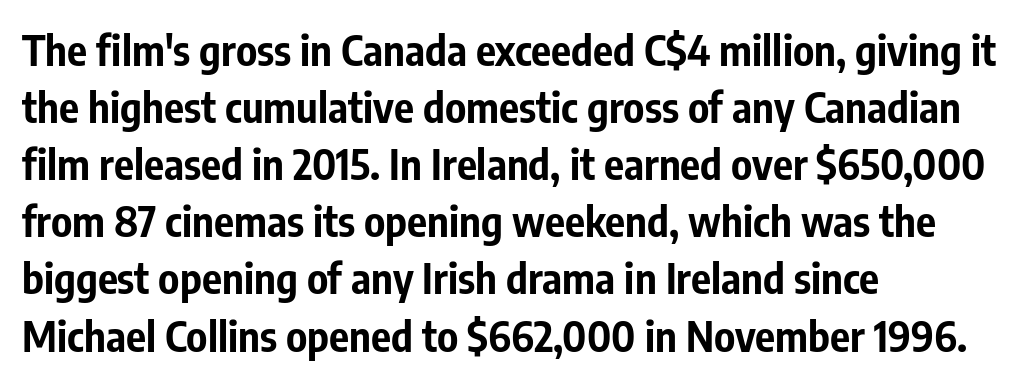
Each new line begins a customary step beneath the previous one. Is this a sans? Yes — the strokes have no serifs. Do the letters lean? They stand straight. Emphasis by weight is at full strength: bold. Caption: multi-line text, flush left, ragged right.
